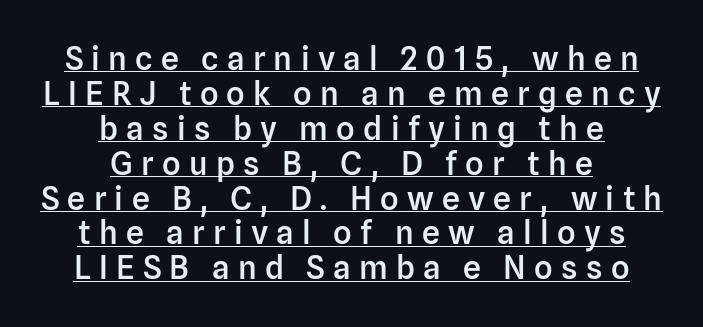
The image shows 32 px semibold sans-serif type, upright; set centered, tight line spacing (1.09x), unusually wide letter spacing (+0.26 em), underlined; low stroke contrast and a medium x-height.
